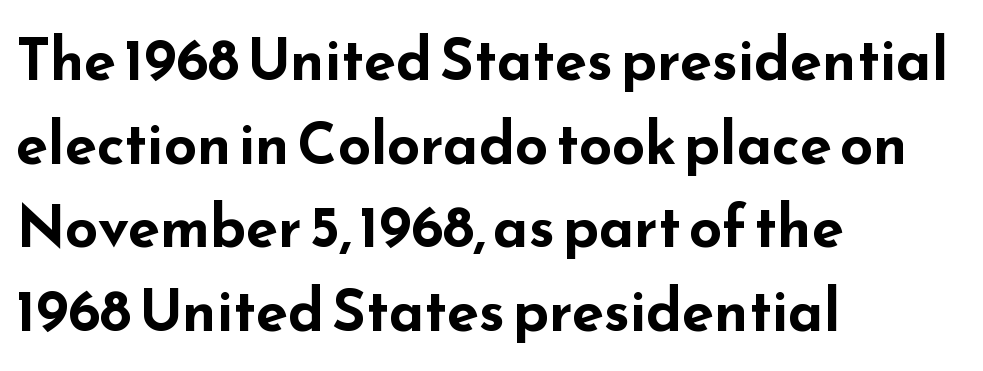
The image shows 58 px bold, wide sans-serif type, upright; set left-aligned, normal line spacing (1.44x), normal letter spacing, not underlined; low stroke contrast and a small x-height.
